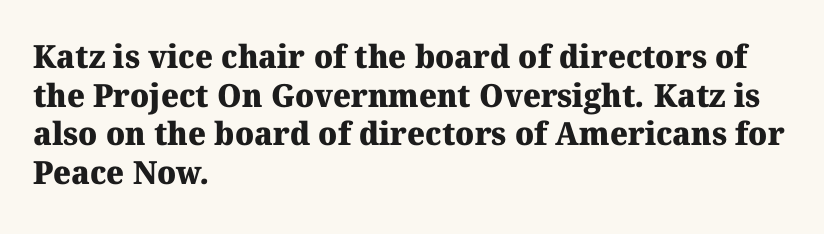
{"serif": "yes", "bold": "yes", "weight": "heavy", "width": "normal", "stroke_contrast": "medium", "x_height": "medium", "monospaced": "no", "underline": "no", "align": "left", "line_spacing_ratio": 1.21, "letter_spacing": "normal", "letter_spacing_em": 0.0, "glyph_px": 32}
